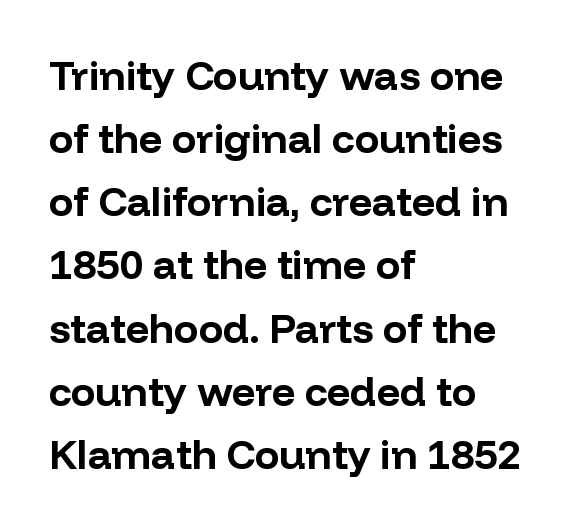
The zone under the glyphs is completely vacant. Baseline-to-baseline distance is the conventional proportion of letter height. The face used here is a sans, in the tradition of grotesques and geometrics. Compared with an ordinary text face, these strokes are far heavier — a full bold. The face used here is proportionally spaced, like ordinary book or web type.
